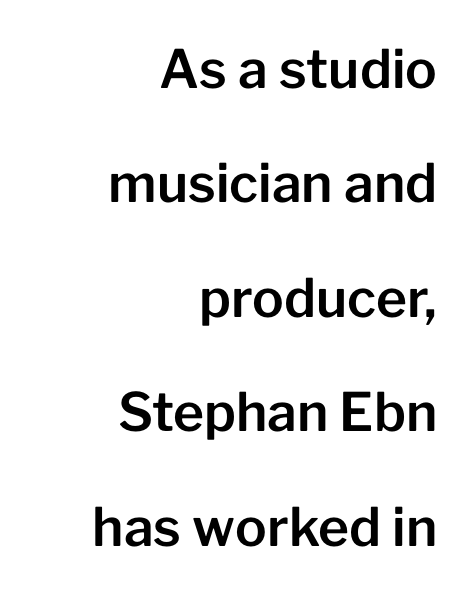
No extra tracking has been applied to these lines. Interline gaps are noticeably wide in this sample. A typesetter would label this face a sans. Varying glyph widths throughout — classic text-font behaviour. No word sits above an underline.
